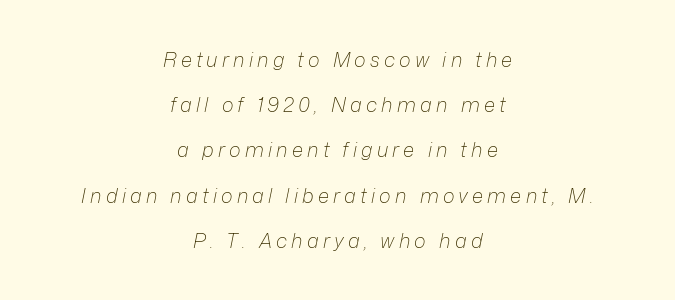
Students, observe: this is what heavily led, spacious text looks like. The typesetting does not lean heavy: it is not bold. Observe the wide spacing: letters keep a clear distance from each other. Every row of glyphs is offset so its center matches the block's center.
